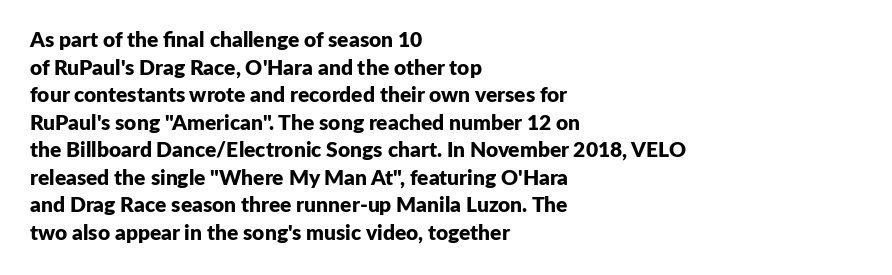
{"italic": "no", "bold": "yes", "underline": "no", "align": "left", "line_spacing": "normal", "line_spacing_ratio": 1.31, "letter_spacing": "normal", "letter_spacing_em": 0.0, "glyph_px": 21}
